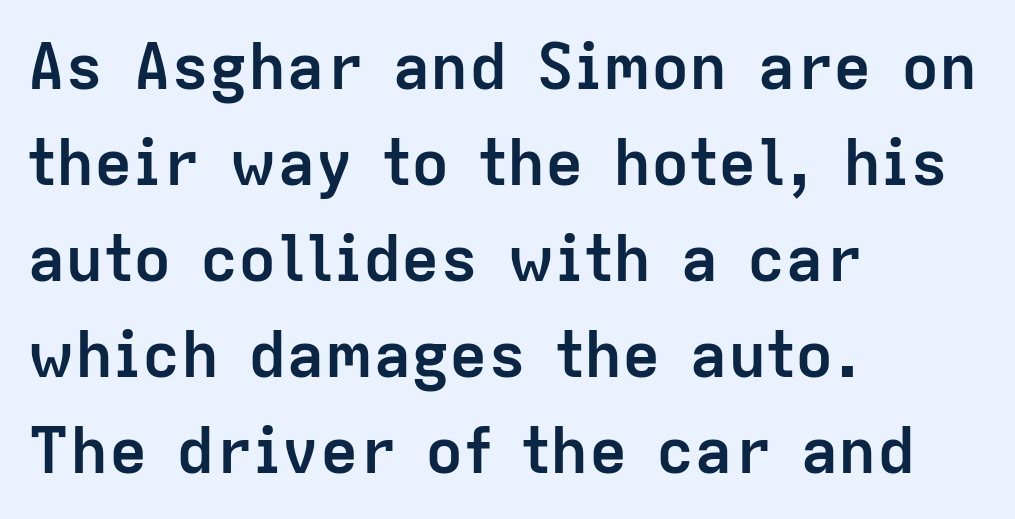
{"serif": "no", "italic": "no", "bold": "yes", "weight": "semibold", "width": "normal", "stroke_contrast": "low", "x_height": "medium", "monospaced": "no", "underline": "no", "align": "left", "line_spacing": "normal", "line_spacing_ratio": 1.5, "letter_spacing": "normal", "letter_spacing_em": 0.0, "glyph_px": 64}
